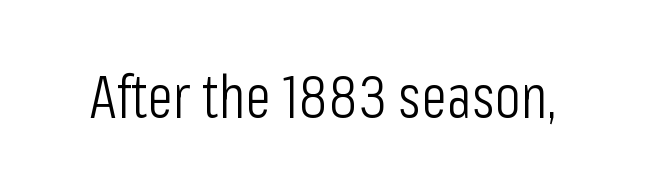
{"serif": "no", "italic": "no", "bold": "no", "weight": "light", "width": "condensed", "stroke_contrast": "low", "x_height": "medium", "monospaced": "no", "underline": "no", "letter_spacing": "normal", "letter_spacing_em": 0.0, "glyph_px": 60}
